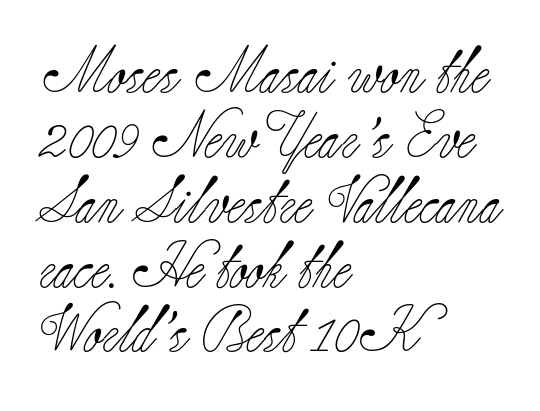
Q: Is the text bold? A: No.
Q: Is the text italic (slanted)? A: Yes.
Q: Is the typeface a serif or a sans-serif typeface? A: Serif.
Q: Is the text underlined? A: No.
Q: How is the paragraph aligned? A: Left-aligned.
Q: Is the spacing between letters normal or unusually wide? A: Normal.
Q: Is the spacing between lines tight, normal or loose? A: Normal.
Q: Width (condensed, normal, or wide)? A: Normal.
Q: Stroke contrast? A: Low.
Q: x-height? A: Small.
Q: Monospaced? A: No.
